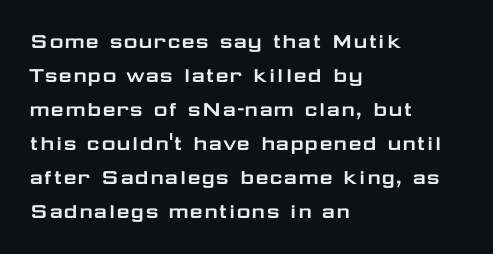
The image shows 24 px text type, upright; set left-aligned, normal line spacing (1.42x), normal letter spacing, not underlined.
